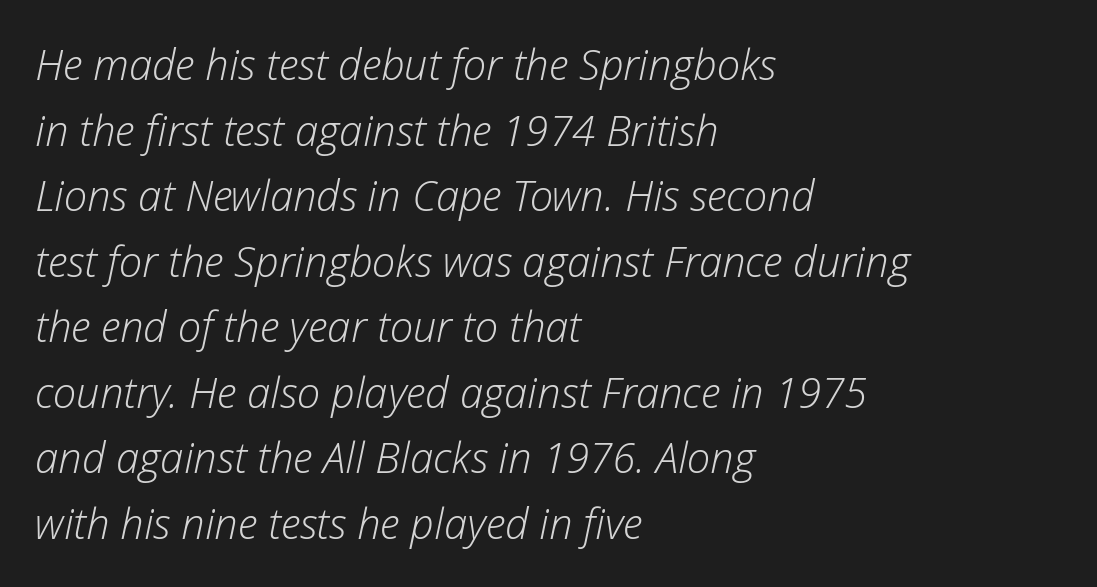
The image shows 42 px light type, italic (leaning right); set left-aligned, normal line spacing (1.56x), normal letter spacing, not underlined; low stroke contrast and a medium x-height.
